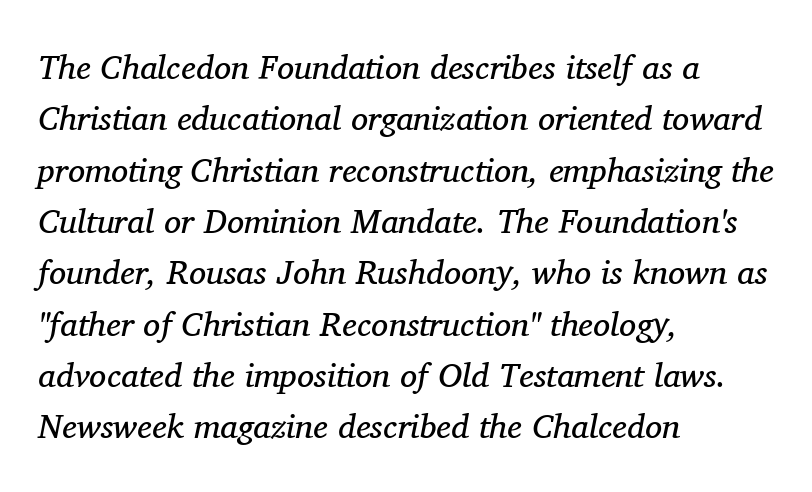
Q: Is the text bold? A: No.
Q: Is the text italic (slanted)? A: Yes, it leans right by about 11 degrees.
Q: Is the typeface a serif or a sans-serif typeface? A: Serif.
Q: Is the text underlined? A: No.
Q: How is the paragraph aligned? A: Left-aligned.
Q: Is the spacing between letters normal or unusually wide? A: Normal.
Q: Is the spacing between lines tight, normal or loose? A: Normal.
Q: Width (condensed, normal, or wide)? A: Normal.
Q: Stroke contrast? A: Medium.
Q: x-height? A: Medium.
Q: Monospaced? A: No.
